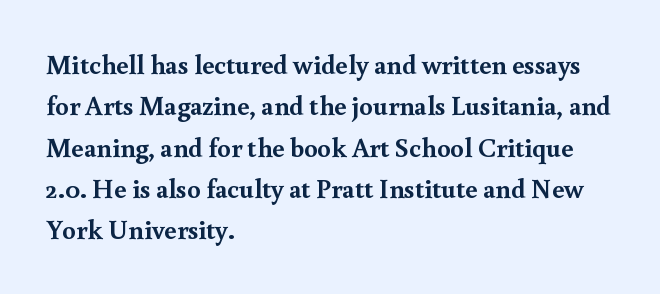
{"italic": "no", "bold": "yes", "underline": "no", "align": "left", "line_spacing": "normal", "line_spacing_ratio": 1.53, "letter_spacing": "normal", "letter_spacing_em": 0.0, "glyph_px": 27}
